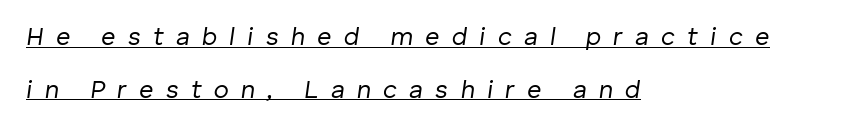
Every row of glyphs begins at an identical x-position on the left. No extra ink here — the face is not bold. Spacing between characters has been opened up far beyond the box default. Looks like someone drew a line under every word here. The line-height multiplier appears high, well above default. The whole block is typeset with a tilt.
